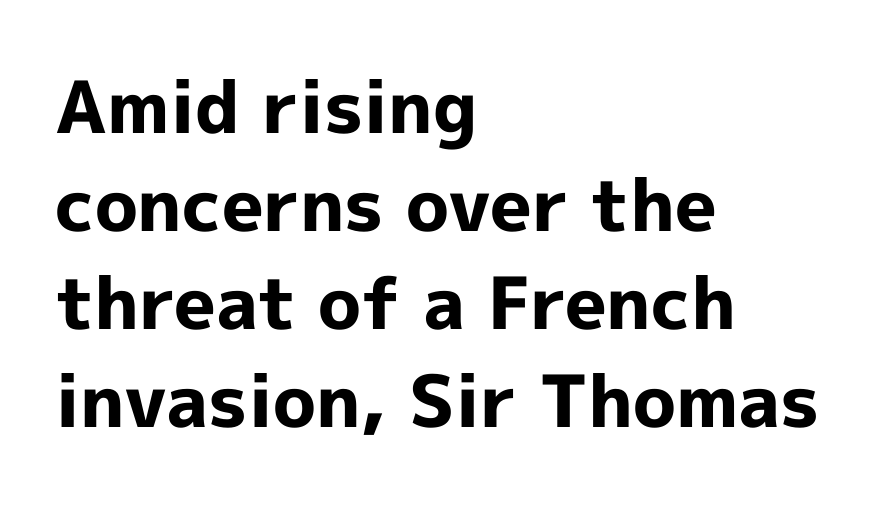
The space directly below the letters is spotless. Is the letter spacing exaggerated? No — it looks like the ordinary default. On the weight axis this lands at bold, roughly 700. The lettering holds an erect, upright posture throughout. Is this a fixed-width face? No — the glyphs have proportional, varying widths.
